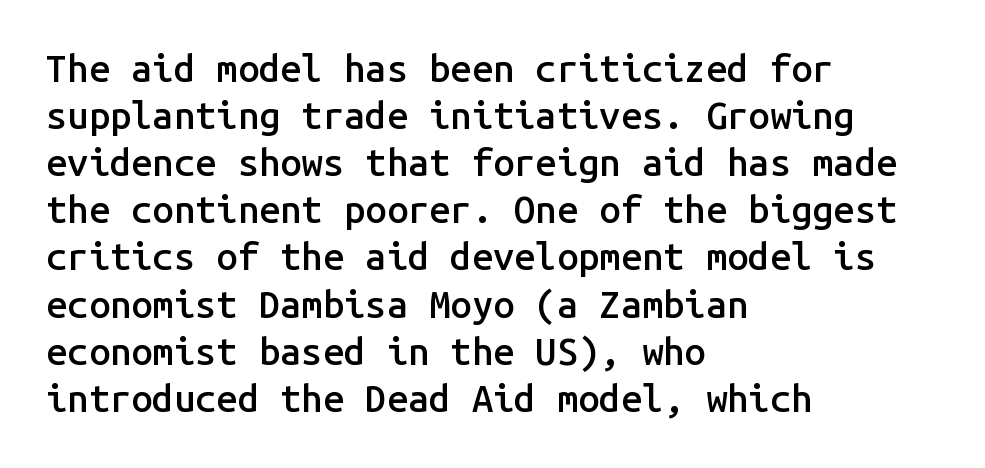
Q: Is the text bold? A: Semi-bold.
Q: Is the text italic (slanted)? A: No, it is upright.
Q: Is the typeface a serif or a sans-serif typeface? A: Sans-serif.
Q: Is the text underlined? A: No.
Q: How is the paragraph aligned? A: Left-aligned.
Q: Is the spacing between letters normal or unusually wide? A: Normal.
Q: Width (condensed, normal, or wide)? A: Normal.
Q: Stroke contrast? A: Low.
Q: x-height? A: Medium.
Q: Monospaced? A: Yes.
